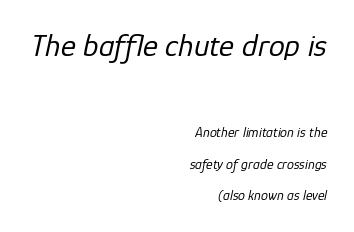
The image shows 32 px regular-weight type, italic (leaning right); set right-aligned, loose line spacing (2.24x), normal letter spacing, not underlined; the first (top) block is 2.29x larger; low stroke contrast and a medium x-height.
